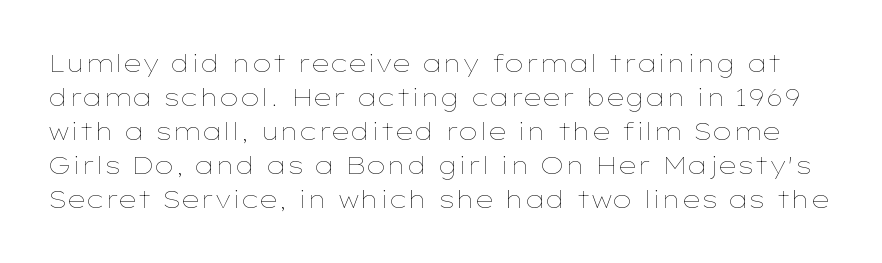
{"italic": "no", "bold": "no", "underline": "no", "line_spacing": "normal", "line_spacing_ratio": 1.42, "letter_spacing": "normal", "letter_spacing_em": 0.0, "glyph_px": 24}
